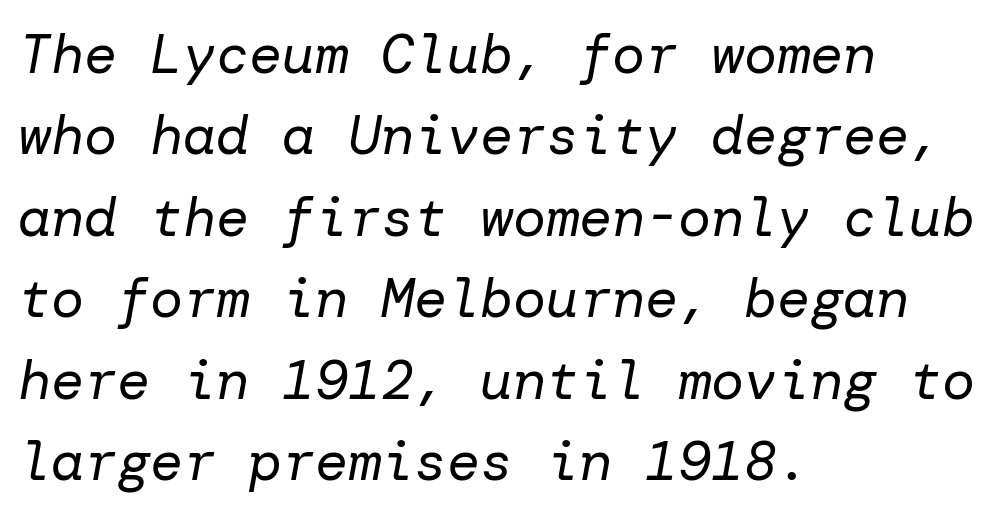
The image shows 55 px regular-weight type, italic (leaning right); set left-aligned, normal line spacing (1.48x), normal letter spacing, not underlined; low stroke contrast and a medium x-height.
